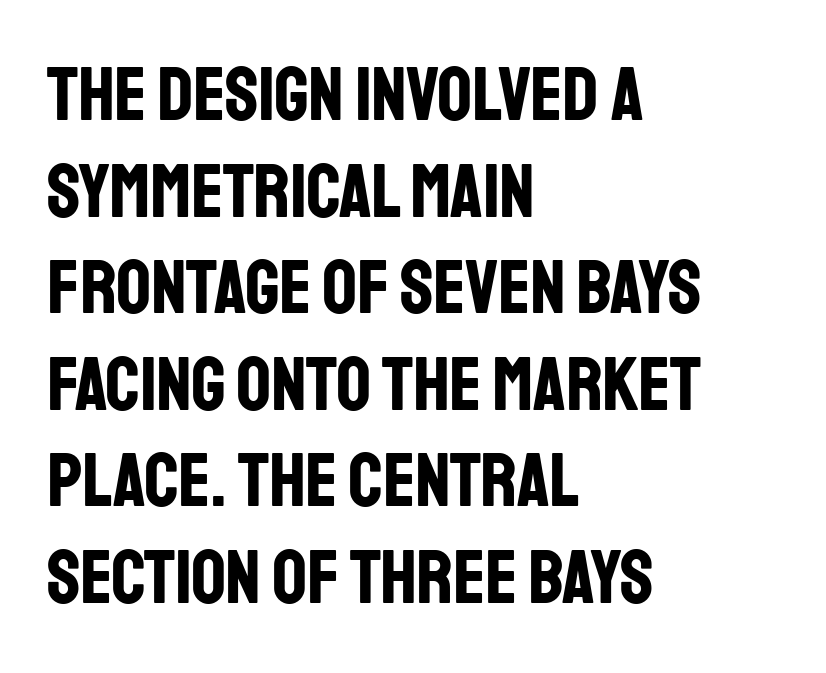
{"serif": "no", "italic": "no", "bold": "yes", "weight": "bold", "width": "condensed", "stroke_contrast": "low", "x_height": "large", "monospaced": "no", "underline": "no", "align": "left", "line_spacing": "normal", "line_spacing_ratio": 1.27, "letter_spacing": "normal", "letter_spacing_em": 0.0, "glyph_px": 76}
